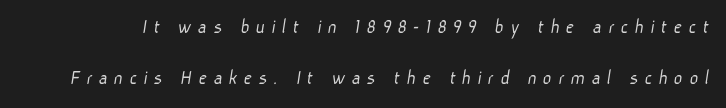
Q: Is the text bold? A: No.
Q: Is the text underlined? A: No.
Q: Is the spacing between letters normal or unusually wide? A: Unusually wide.
Q: Is the spacing between lines tight, normal or loose? A: Loose.
